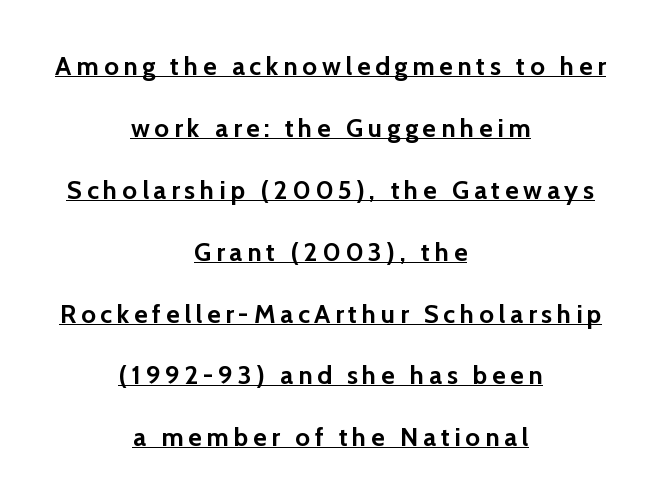
Q: Is the text bold? A: Yes.
Q: Is the text italic (slanted)? A: No, it is upright.
Q: Is the text underlined? A: Yes.
Q: How is the paragraph aligned? A: Centered.
Q: Is the spacing between lines tight, normal or loose? A: Loose.
